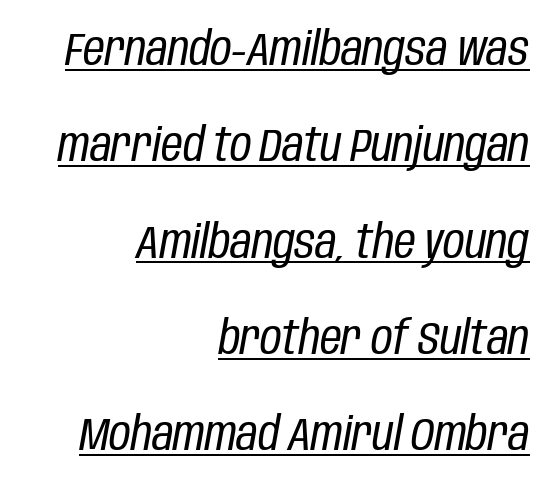
The image shows 47 px regular-weight, condensed type, italic (leaning right); set right-aligned, loose line spacing (2.05x), normal letter spacing, underlined; low stroke contrast and a large x-height.
